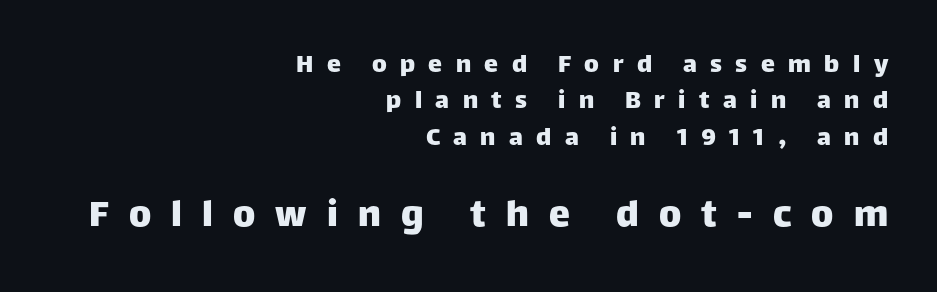
{"serif": "no", "italic": "no", "width": "normal", "stroke_contrast": "low", "x_height": "large", "monospaced": "no", "underline": "no", "align": "right", "line_spacing": "normal", "line_spacing_ratio": 1.3, "letter_spacing": "wide", "letter_spacing_em": 0.48, "larger_block": "second", "size_ratio": 1.5, "glyph_px": 42}
